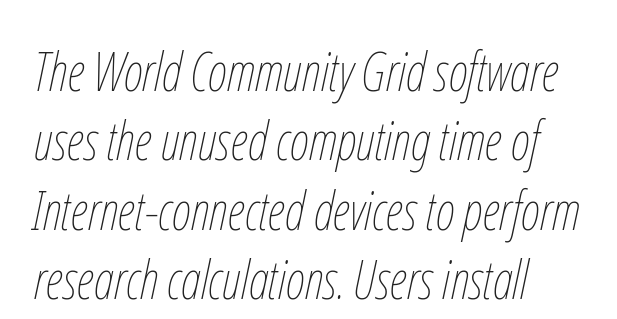
The image shows 53 px thin, condensed type, italic (leaning right); set left-aligned, normal line spacing (1.31x), normal letter spacing, not underlined; low stroke contrast and a medium x-height.
